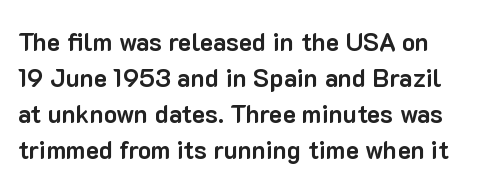
Nope, not italic — everything's standing straight. A normal amount of white space separates one row of letters from the next. Pretty heavy lettering here — definitely bold. Line starts are locked; line ends wander. Tracking here is standard; glyphs follow each other at the usual distance. Decoration check: the copy has no underline.
